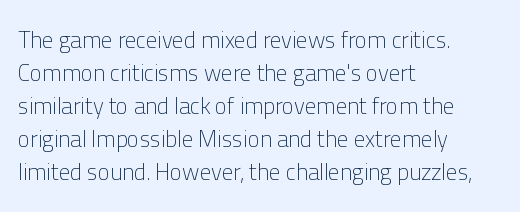
Q: Is the text bold? A: No.
Q: Is the text italic (slanted)? A: No, it is upright.
Q: Is the text underlined? A: No.
Q: How is the paragraph aligned? A: Left-aligned.
Q: Is the spacing between letters normal or unusually wide? A: Normal.
Q: Is the spacing between lines tight, normal or loose? A: Normal.
